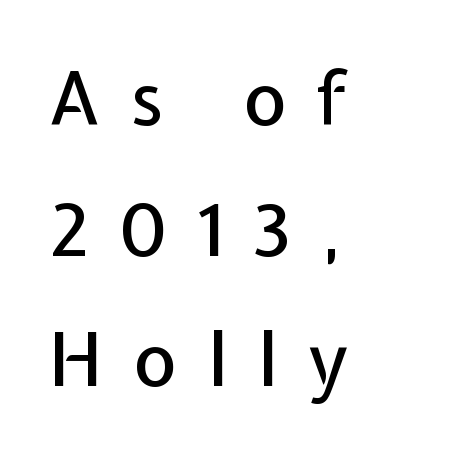
The image shows 73 px sans-serif type, upright; set left-aligned, line spacing 1.79x, unusually wide letter spacing (+0.43 em), not underlined; low stroke contrast and a medium x-height.
